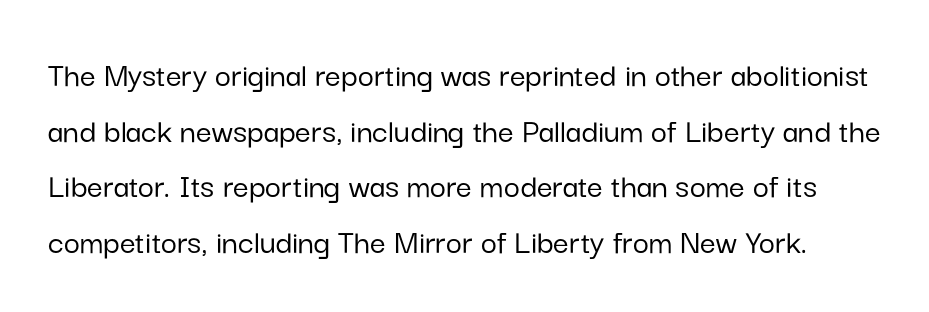
The string is rendered with underlining switched off. You can tell from the bare stems that sans-serif type was used. This rendering leaves character spacing at its baseline value. Italic: no, the glyphs are upright roman.
